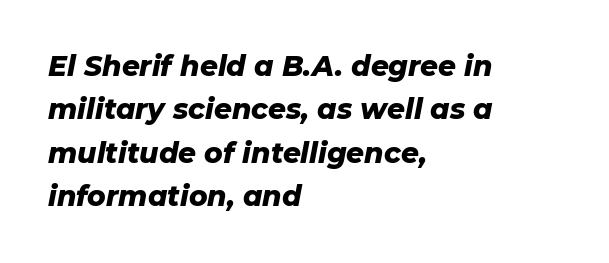
Slant detected: the letters are inclined. This sample uses plain, unmodified letter spacing. The text block is weighted toward the left margin, trailing off unevenly rightward. A bare baseline throughout the passage. These lines carry a lot of weight — the face is fully bold.
